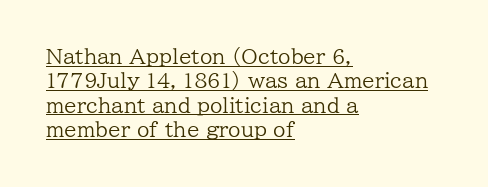
{"italic": "no", "bold": "no", "underline": "yes", "align": "left", "line_spacing_ratio": 1.22, "letter_spacing": "normal", "letter_spacing_em": 0.0, "glyph_px": 20}
